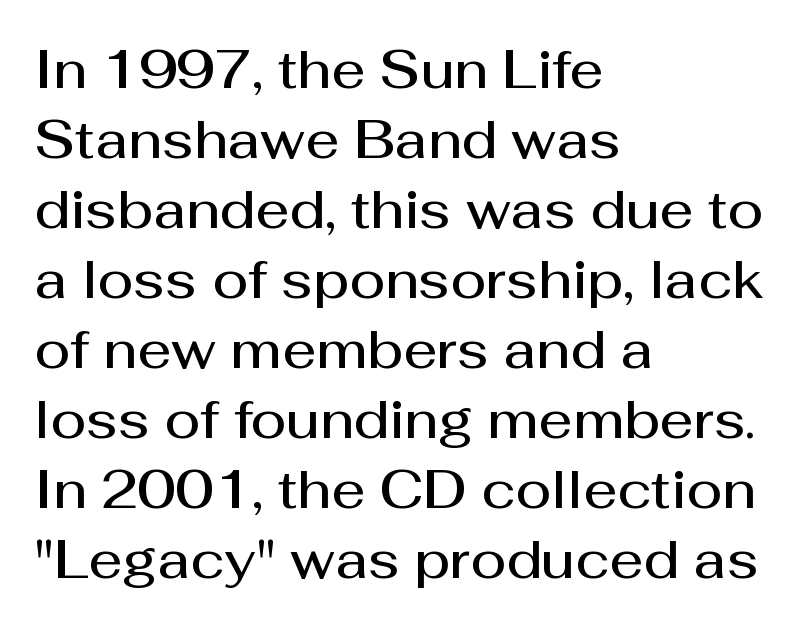
Q: Is the text bold? A: Semi-bold.
Q: Is the text italic (slanted)? A: No, it is upright.
Q: Is the typeface a serif or a sans-serif typeface? A: Sans-serif.
Q: Is the text underlined? A: No.
Q: How is the paragraph aligned? A: Left-aligned.
Q: Is the spacing between letters normal or unusually wide? A: Normal.
Q: Is the spacing between lines tight, normal or loose? A: Normal.
Q: Width (condensed, normal, or wide)? A: Normal.
Q: Stroke contrast? A: Medium.
Q: x-height? A: Medium.
Q: Monospaced? A: No.
